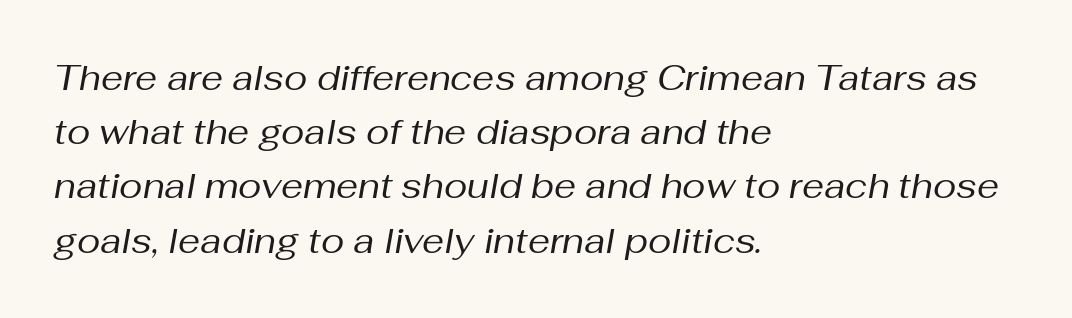
The specimen reads as italic at a glance. Any mark beneath the type? The region is blank. There is no visible air inserted between adjacent glyphs. No heavy texture on the line: the type isn't bold. Varying glyph widths throughout — classic text-font behaviour.
